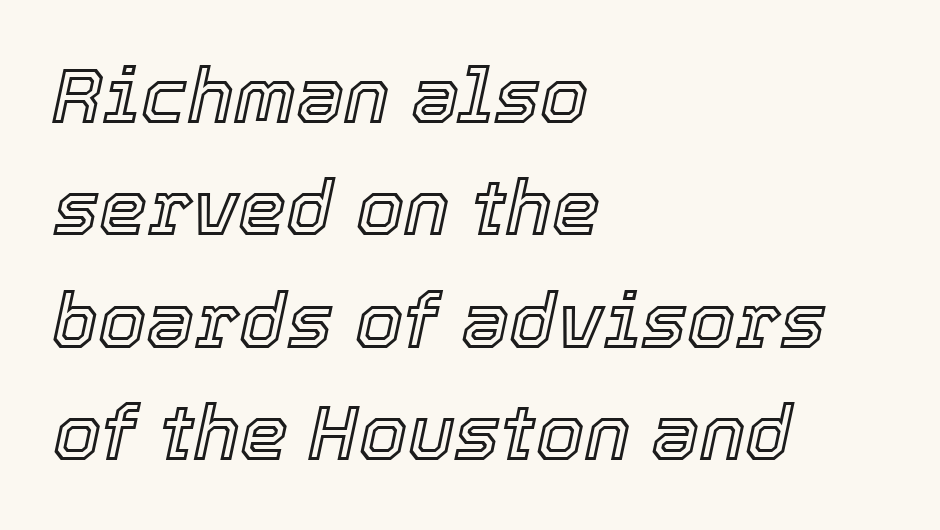
Q: Is the text italic (slanted)? A: Yes, it leans right by about 12 degrees.
Q: Is the text underlined? A: No.
Q: How is the paragraph aligned? A: Left-aligned.
Q: Is the spacing between letters normal or unusually wide? A: Normal.
Q: Is the spacing between lines tight, normal or loose? A: Normal.
Q: Width (condensed, normal, or wide)? A: Normal.
Q: x-height? A: Medium.
Q: Monospaced? A: No.
